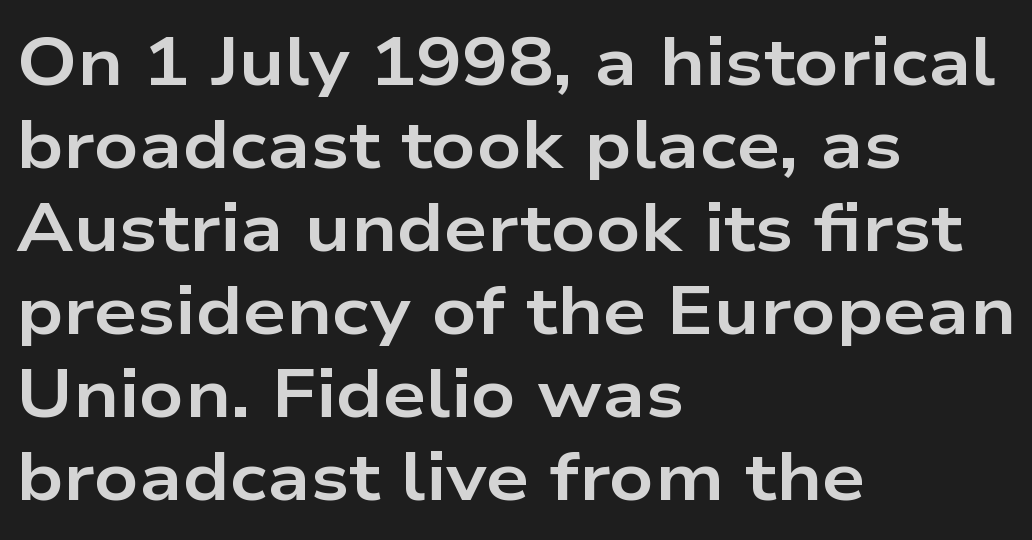
The image shows 68 px bold, wide sans-serif type, upright; set left-aligned, line spacing 1.22x, normal letter spacing, not underlined; low stroke contrast and a medium x-height.
